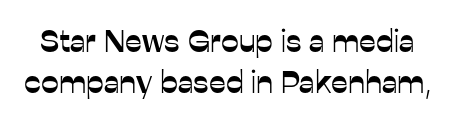
Q: Is the text italic (slanted)? A: No, it is upright.
Q: Is the typeface a serif or a sans-serif typeface? A: Sans-serif.
Q: Is the text underlined? A: No.
Q: Is the spacing between letters normal or unusually wide? A: Normal.
Q: Is the spacing between lines tight, normal or loose? A: Normal.
Q: Width (condensed, normal, or wide)? A: Normal.
Q: Stroke contrast? A: Low.
Q: x-height? A: Medium.
Q: Monospaced? A: No.
